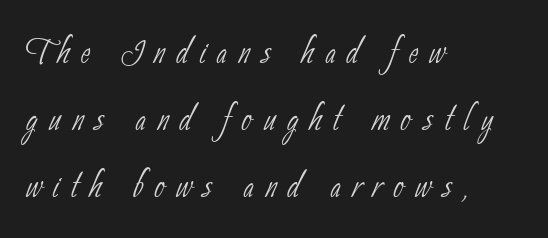
The image shows 46 px thin, condensed sans-serif type; set left-aligned, normal line spacing (1.46x), unusually wide letter spacing (+0.25 em), not underlined; low stroke contrast and a small x-height.
